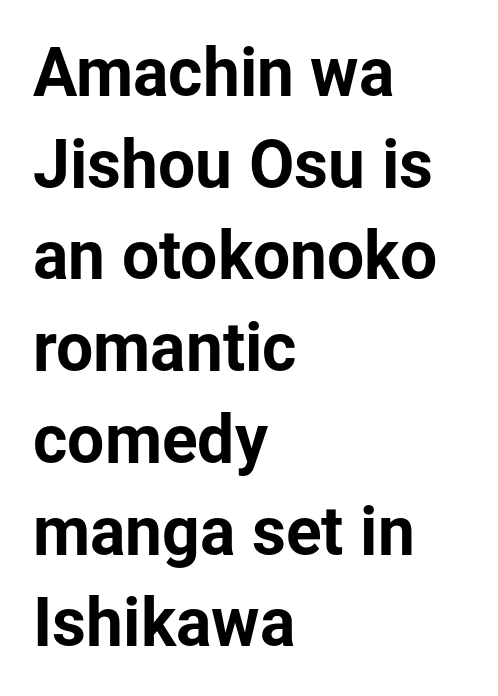
{"serif": "no", "italic": "no", "width": "normal", "stroke_contrast": "low", "x_height": "medium", "monospaced": "no", "underline": "no", "align": "left", "line_spacing": "normal", "line_spacing_ratio": 1.39, "letter_spacing": "normal", "letter_spacing_em": 0.0, "glyph_px": 66}
